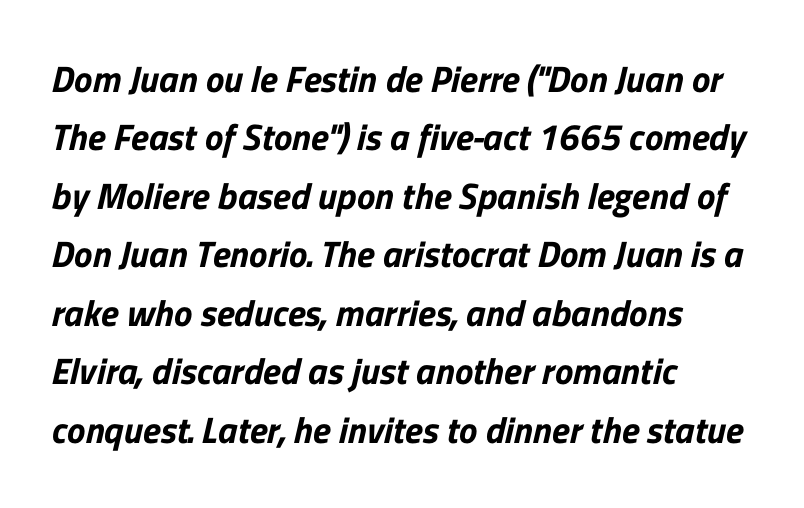
The image shows 37 px sans-serif type; set left-aligned, normal line spacing (1.58x), normal letter spacing, not underlined; low stroke contrast and a medium x-height.
